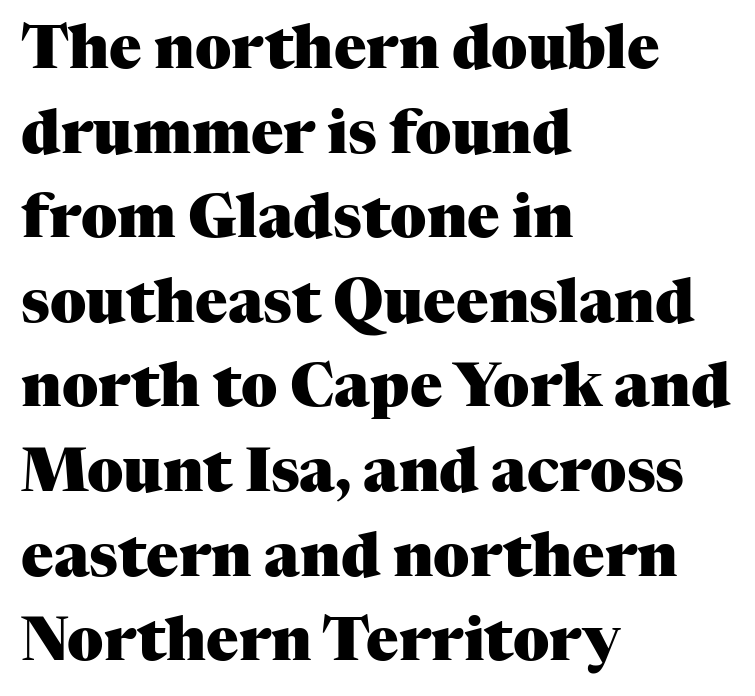
{"serif": "yes", "italic": "no", "bold": "yes", "weight": "heavy", "width": "normal", "stroke_contrast": "medium", "x_height": "medium", "monospaced": "no", "underline": "no", "align": "left", "line_spacing": "normal", "line_spacing_ratio": 1.41, "letter_spacing": "normal", "letter_spacing_em": 0.0, "glyph_px": 60}
